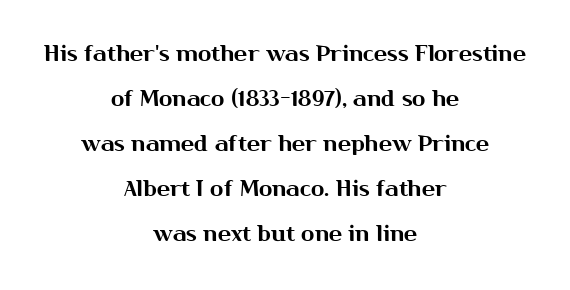
{"italic": "no", "underline": "no", "align": "center", "line_spacing": "loose", "line_spacing_ratio": 2.05, "letter_spacing": "normal", "letter_spacing_em": 0.0, "glyph_px": 22}
